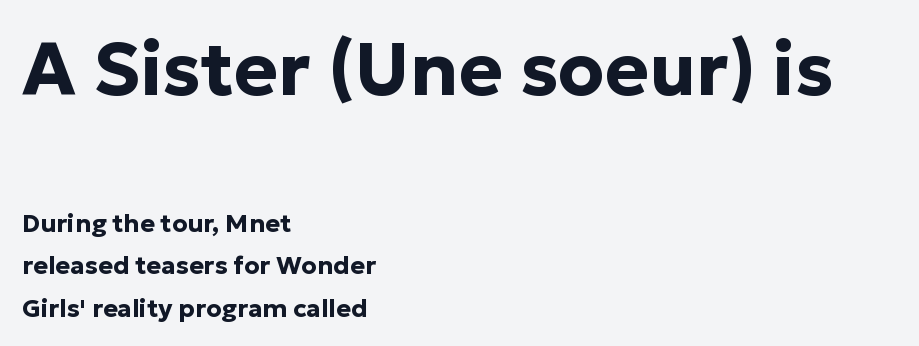
Q: Is the text bold? A: Yes.
Q: Is the text italic (slanted)? A: No, it is upright.
Q: Is the typeface a serif or a sans-serif typeface? A: Sans-serif.
Q: Is the text underlined? A: No.
Q: How is the paragraph aligned? A: Left-aligned.
Q: Is the spacing between letters normal or unusually wide? A: Normal.
Q: Is the spacing between lines tight, normal or loose? A: Normal.
Q: Which block of text is set in a larger size, the first (top) or the second (bottom)? A: The first (top) one.
Q: Width (condensed, normal, or wide)? A: Normal.
Q: Stroke contrast? A: Low.
Q: x-height? A: Medium.
Q: Monospaced? A: No.
